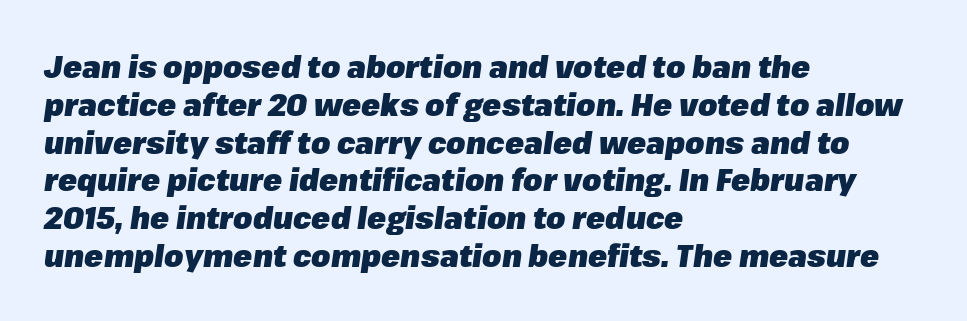
{"italic": "yes", "lean": "right", "slant_degrees": 8, "bold": "yes", "weight": "heavy", "width": "normal", "stroke_contrast": "low", "x_height": "medium", "monospaced": "no", "underline": "no", "align": "left", "line_spacing_ratio": 1.22, "letter_spacing": "normal", "letter_spacing_em": 0.0, "glyph_px": 31}
